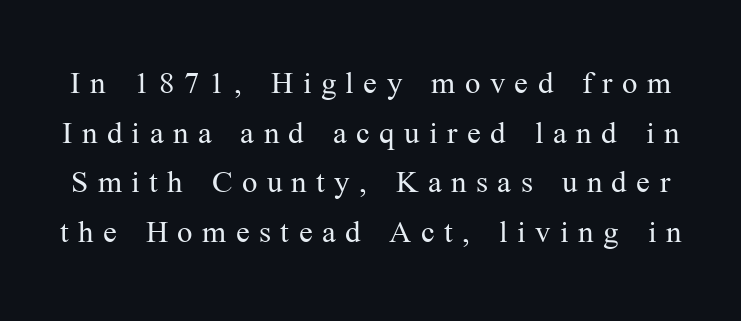
Q: Is the text bold? A: No.
Q: Is the text italic (slanted)? A: No, it is upright.
Q: Is the typeface a serif or a sans-serif typeface? A: Serif.
Q: Is the text underlined? A: No.
Q: Is the spacing between letters normal or unusually wide? A: Unusually wide.
Q: Width (condensed, normal, or wide)? A: Normal.
Q: Stroke contrast? A: Medium.
Q: x-height? A: Medium.
Q: Monospaced? A: No.
